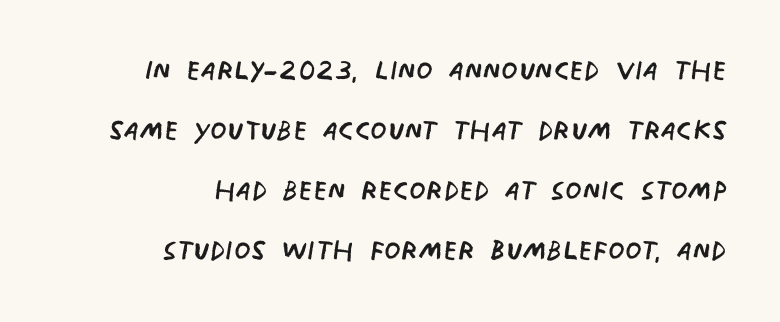
The image shows 38 px regular-weight, condensed sans-serif type; set right-aligned, normal line spacing (1.58x), normal letter spacing, not underlined; low stroke contrast and a large x-height.
